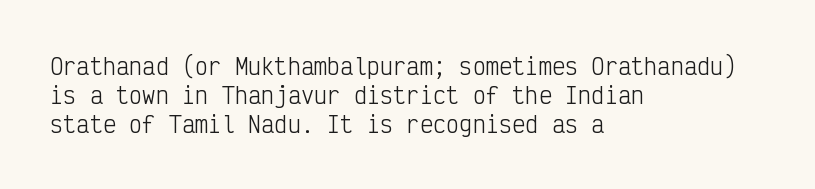
No extra ink here — the face is not bold. The ragged edge is on the right, which tells us the setting is flush left. Decoration check: the copy has no underline. Between one letter and the next there's only the usual sliver of space. No italicization has been applied; the sample stays upright. Successive baselines arrive at the customary interval.
